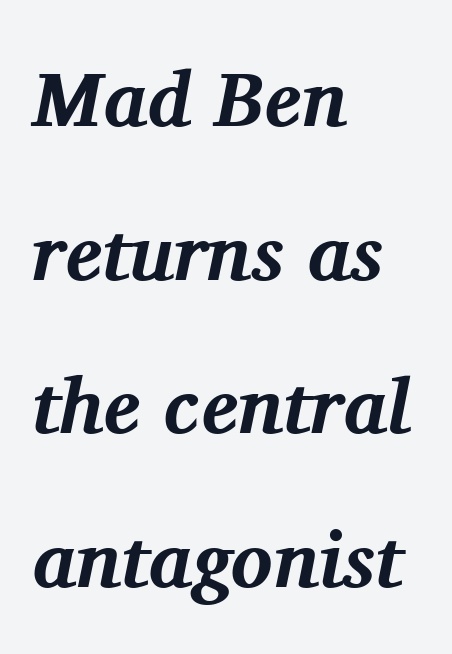
This rendering leaves character spacing at its baseline value. A clean baseline with only descenders dipping below it. The passage shown is typeset with a serif family. The face used here has a pronounced slope to its letters.
